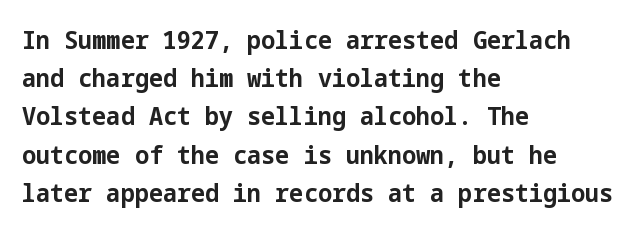
Q: Is the text bold? A: Yes.
Q: Is the text italic (slanted)? A: No, it is upright.
Q: Is the text underlined? A: No.
Q: How is the paragraph aligned? A: Left-aligned.
Q: Is the spacing between letters normal or unusually wide? A: Normal.
Q: Is the spacing between lines tight, normal or loose? A: Normal.
